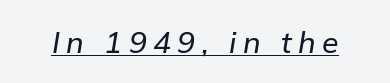
{"italic": "yes", "lean": "right", "slant_degrees": 9, "width": "normal", "stroke_contrast": "low", "x_height": "medium", "monospaced": "no", "underline": "yes", "letter_spacing": "wide", "letter_spacing_em": 0.21, "glyph_px": 30}
